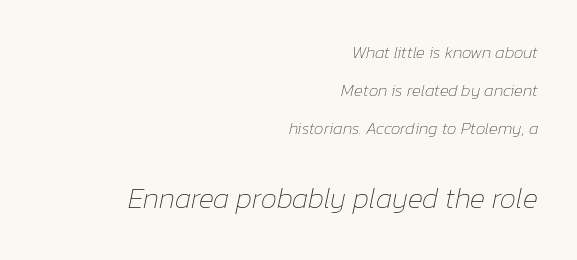
The image shows 29 px thin type, italic (leaning right); set right-aligned, loose line spacing (2.24x), normal letter spacing, not underlined; the second (bottom) block is 1.71x larger; low stroke contrast and a medium x-height.
